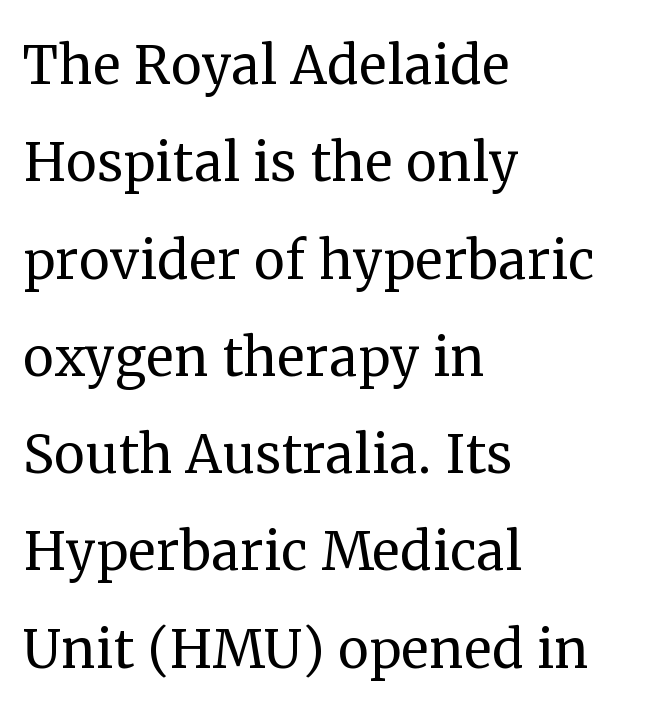
{"serif": "yes", "italic": "no", "bold": "no", "weight": "regular", "width": "normal", "stroke_contrast": "medium", "x_height": "medium", "monospaced": "no", "underline": "no", "align": "left", "line_spacing": "normal", "line_spacing_ratio": 1.39, "letter_spacing": "normal", "letter_spacing_em": 0.0, "glyph_px": 70}
